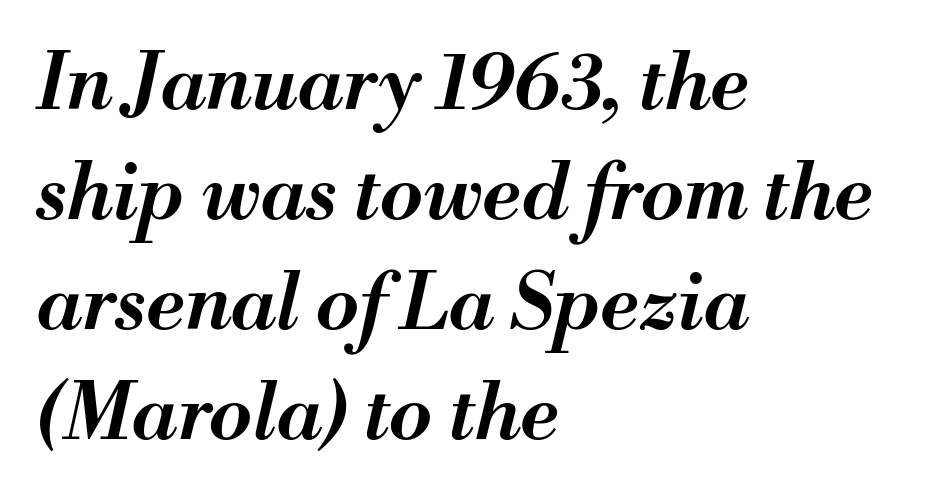
The image shows 78 px semibold type, italic (leaning right); set left-aligned, normal line spacing (1.41x), normal letter spacing, not underlined; medium stroke contrast and a small x-height.
